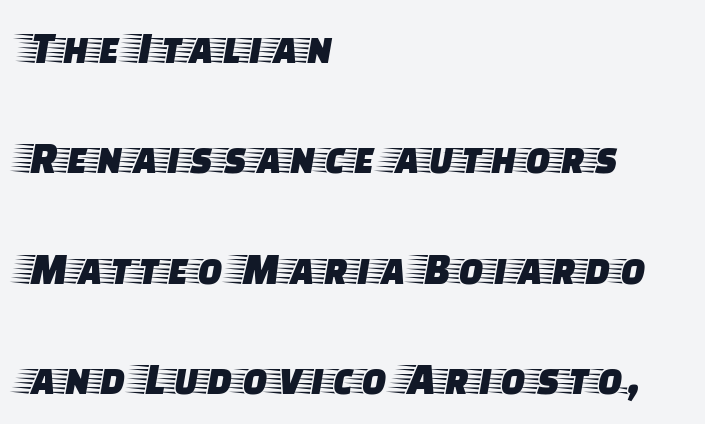
The image shows 46 px wide serif type; set left-aligned, loose line spacing (2.4x), normal letter spacing, not underlined; low stroke contrast and a large x-height.
